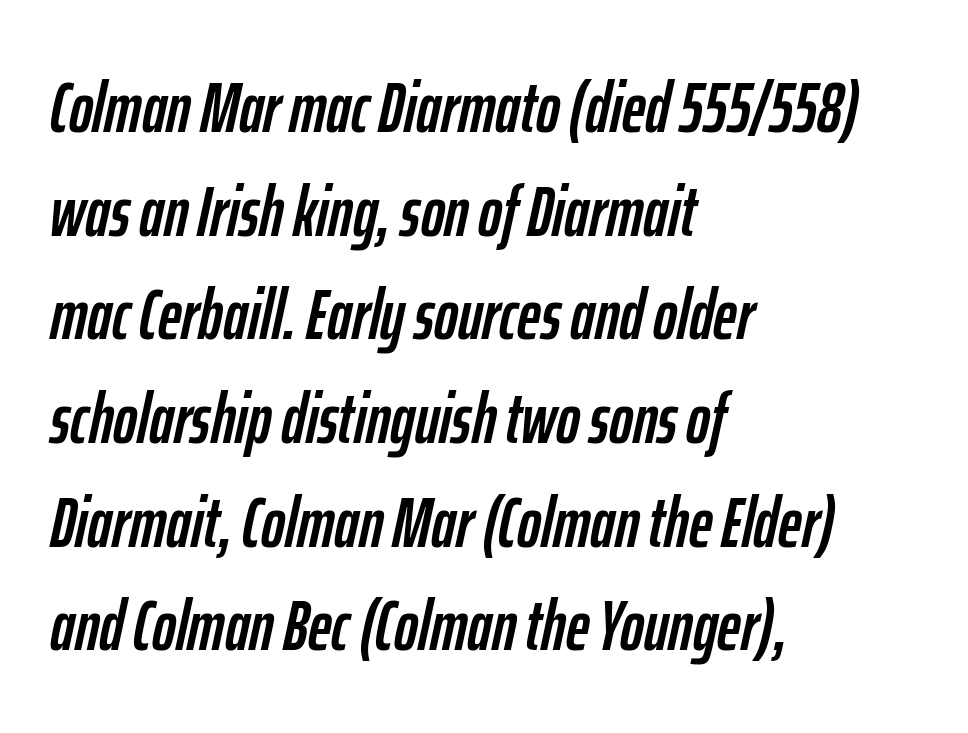
Q: Is the text italic (slanted)? A: Yes, it leans right by about 12 degrees.
Q: Is the text underlined? A: No.
Q: How is the paragraph aligned? A: Left-aligned.
Q: Is the spacing between letters normal or unusually wide? A: Normal.
Q: Is the spacing between lines tight, normal or loose? A: Normal.
Q: Width (condensed, normal, or wide)? A: Condensed.
Q: Stroke contrast? A: Low.
Q: x-height? A: Medium.
Q: Monospaced? A: No.
